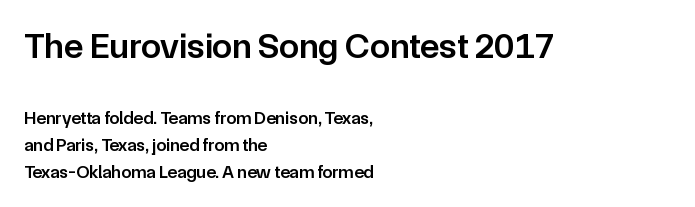
{"serif": "no", "italic": "no", "bold": "semi", "weight": "semibold", "width": "normal", "stroke_contrast": "low", "x_height": "medium", "monospaced": "no", "underline": "no", "align": "left", "line_spacing": "normal", "line_spacing_ratio": 1.5, "letter_spacing": "normal", "letter_spacing_em": 0.0, "larger_block": "first", "size_ratio": 2.0, "glyph_px": 36}
